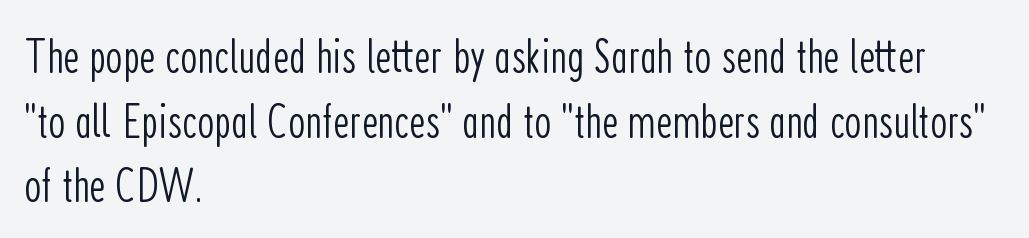
Q: Is the text bold? A: No.
Q: Is the text italic (slanted)? A: No, it is upright.
Q: Is the typeface a serif or a sans-serif typeface? A: Sans-serif.
Q: Is the text underlined? A: No.
Q: How is the paragraph aligned? A: Left-aligned.
Q: Is the spacing between letters normal or unusually wide? A: Normal.
Q: Is the spacing between lines tight, normal or loose? A: Normal.
Q: Width (condensed, normal, or wide)? A: Condensed.
Q: Stroke contrast? A: Low.
Q: x-height? A: Medium.
Q: Monospaced? A: No.
